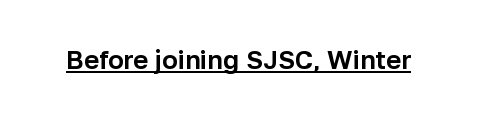
Posture: vertical. Is the letter spacing exaggerated? No — it looks like the ordinary default. These characters rest on top of a visible drawn line.
